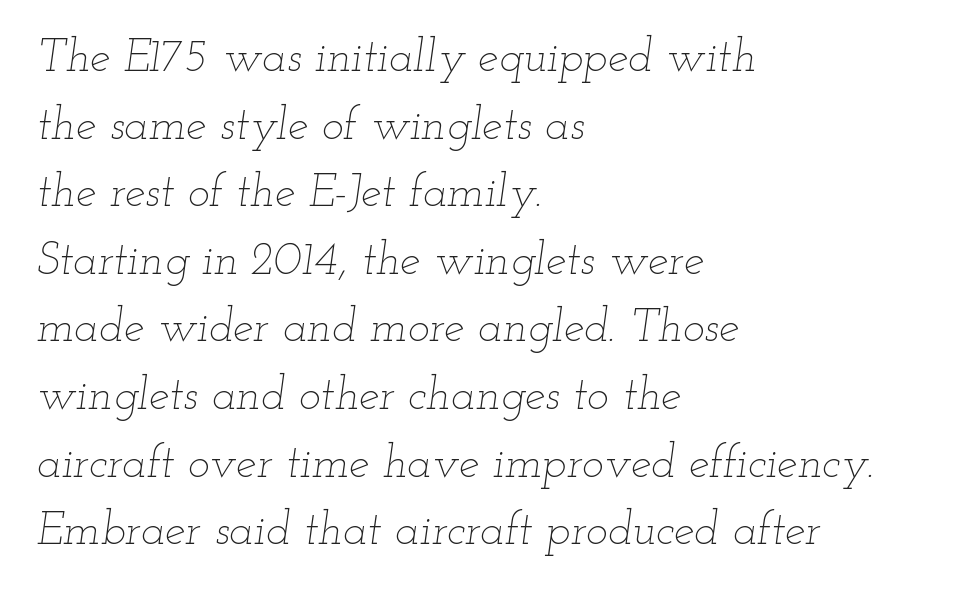
{"italic": "yes", "lean": "right", "slant_degrees": 12, "bold": "no", "weight": "thin", "width": "wide", "stroke_contrast": "low", "x_height": "small", "monospaced": "no", "underline": "no", "align": "left", "line_spacing": "normal", "line_spacing_ratio": 1.47, "letter_spacing": "normal", "letter_spacing_em": 0.0, "glyph_px": 46}
